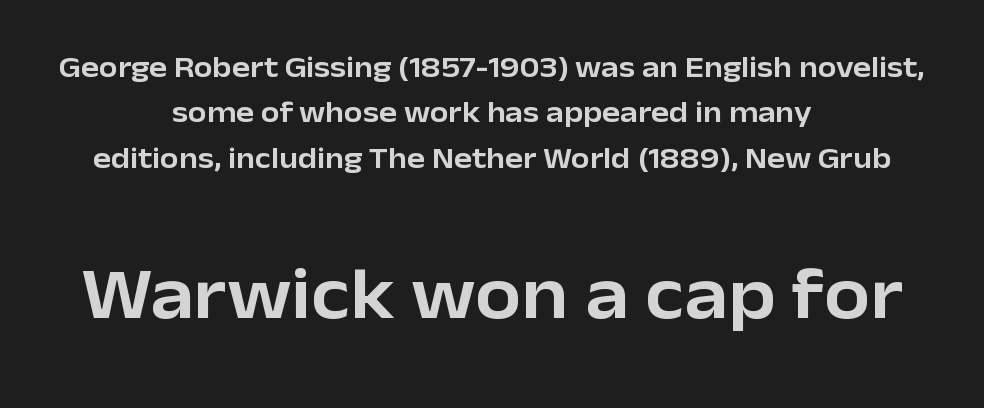
The image shows 74 px sans-serif type, upright; set centered, normal line spacing (1.51x), normal letter spacing, not underlined; the second (bottom) block is 2.47x larger; low stroke contrast and a medium x-height.
